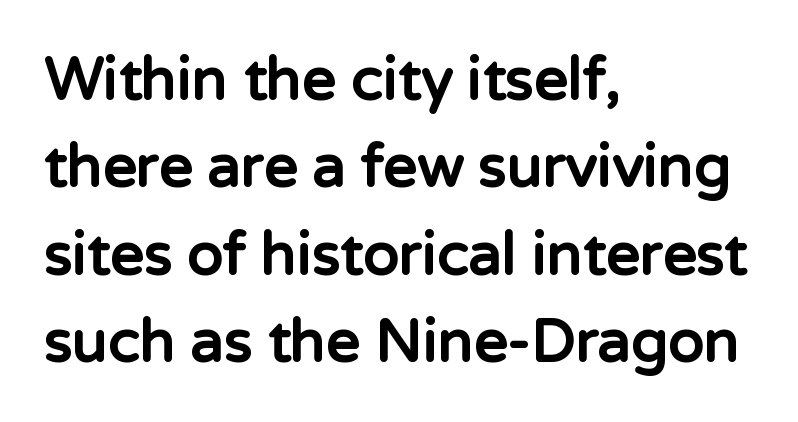
{"serif": "no", "italic": "no", "bold": "yes", "weight": "bold", "width": "normal", "stroke_contrast": "low", "x_height": "medium", "monospaced": "no", "underline": "no", "align": "left", "line_spacing": "normal", "line_spacing_ratio": 1.48, "letter_spacing": "normal", "letter_spacing_em": 0.0, "glyph_px": 59}
